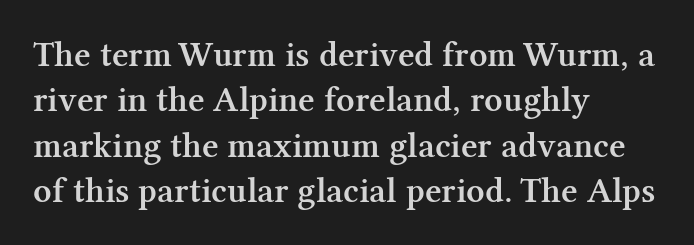
Q: Is the text bold? A: Semi-bold.
Q: Is the text italic (slanted)? A: No, it is upright.
Q: Is the typeface a serif or a sans-serif typeface? A: Serif.
Q: Is the text underlined? A: No.
Q: How is the paragraph aligned? A: Left-aligned.
Q: Is the spacing between letters normal or unusually wide? A: Normal.
Q: Is the spacing between lines tight, normal or loose? A: Normal.
Q: Width (condensed, normal, or wide)? A: Normal.
Q: Stroke contrast? A: Medium.
Q: x-height? A: Medium.
Q: Monospaced? A: No.
